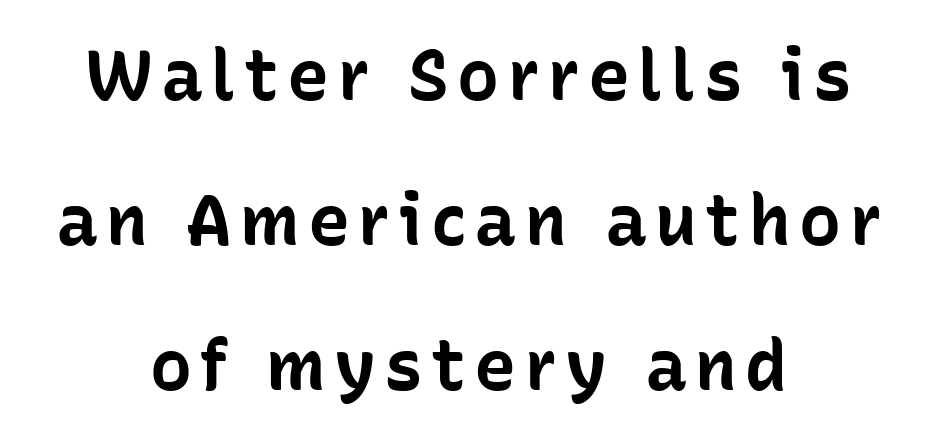
Is this a sans? Yes — the strokes have no serifs. Both edges are ragged and mirror each other, which tells us the setting is centered. Note the varied advance widths — an 'i' is clearly narrower than an 'm'. Anything drawn beneath the words? Only blank space. You could fit nearly another row in the gap between these rows. Compared with an ordinary text face, these strokes are far heavier — a full bold.
